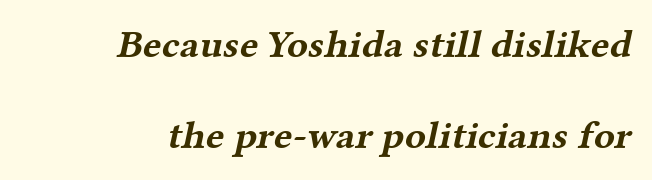
Q: Is the text bold? A: Yes.
Q: Is the typeface a serif or a sans-serif typeface? A: Serif.
Q: Is the text underlined? A: No.
Q: How is the paragraph aligned? A: Right-aligned.
Q: Is the spacing between letters normal or unusually wide? A: Normal.
Q: Is the spacing between lines tight, normal or loose? A: Loose.
Q: Width (condensed, normal, or wide)? A: Wide.
Q: Stroke contrast? A: Medium.
Q: x-height? A: Medium.
Q: Monospaced? A: No.
